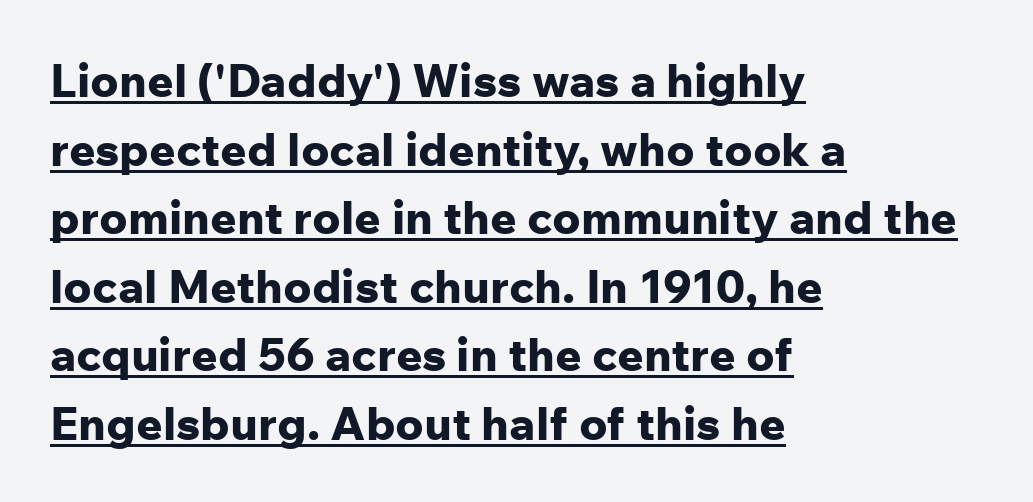
A student would call this left alignment; a typographer would say flush left, rag right. The horizontal fit of the characters is conventional and even. The rendering uses natural spacing where letterforms have individual widths. The glyphs in this specimen are sans serif. Regarding leading, the lines here are spaced in the standard way.
